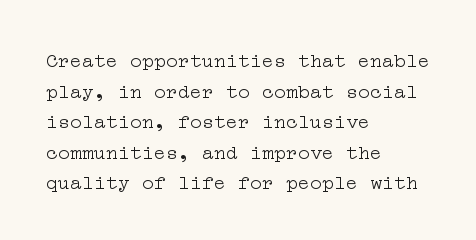
Q: Is the text bold? A: No.
Q: Is the text italic (slanted)? A: No, it is upright.
Q: Is the text underlined? A: No.
Q: How is the paragraph aligned? A: Left-aligned.
Q: Is the spacing between letters normal or unusually wide? A: Normal.
Q: Is the spacing between lines tight, normal or loose? A: Normal.
